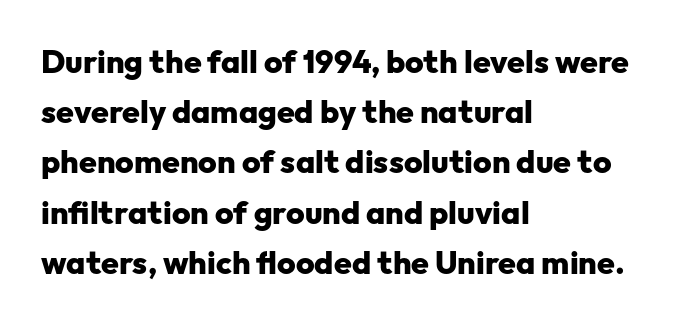
Q: Is the text bold? A: Yes.
Q: Is the text italic (slanted)? A: No, it is upright.
Q: Is the typeface a serif or a sans-serif typeface? A: Sans-serif.
Q: Is the text underlined? A: No.
Q: How is the paragraph aligned? A: Left-aligned.
Q: Is the spacing between letters normal or unusually wide? A: Normal.
Q: Is the spacing between lines tight, normal or loose? A: Normal.
Q: Width (condensed, normal, or wide)? A: Normal.
Q: Stroke contrast? A: Low.
Q: x-height? A: Medium.
Q: Monospaced? A: No.
